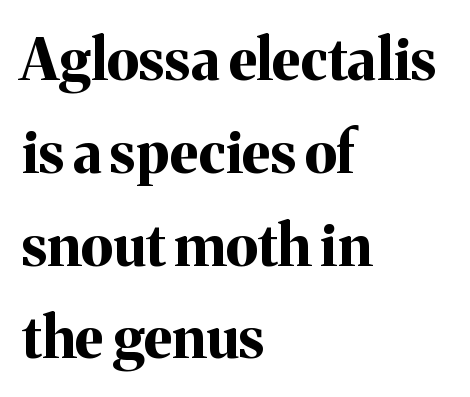
Plenty of ink on the page — the face is bold. The face used here is proportionally spaced, like ordinary book or web type. Designer's note — italics off, roman on. Descender tails drop into unmarked territory.
